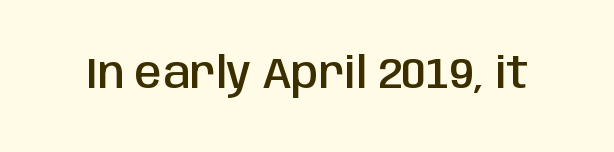
The image shows 44 px semibold, condensed sans-serif type, upright; set normal letter spacing, not underlined; low stroke contrast and a large x-height.
